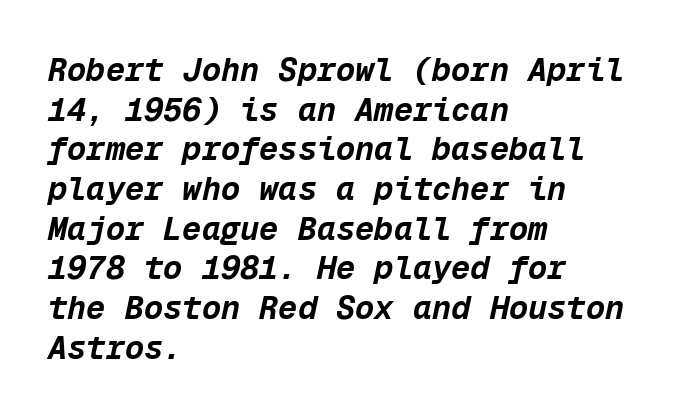
Here the designer chose a console-style face with uniform glyph widths. Caption: bold face, heavy strokes. Designer's note — italics engaged. Beneath every word, the page is bare.
